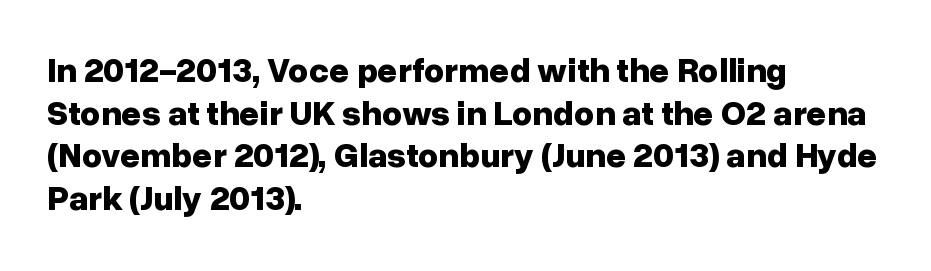
{"serif": "no", "italic": "no", "bold": "yes", "weight": "bold", "width": "normal", "stroke_contrast": "low", "x_height": "medium", "monospaced": "no", "underline": "no", "align": "left", "line_spacing_ratio": 1.22, "letter_spacing": "normal", "letter_spacing_em": 0.0, "glyph_px": 35}
